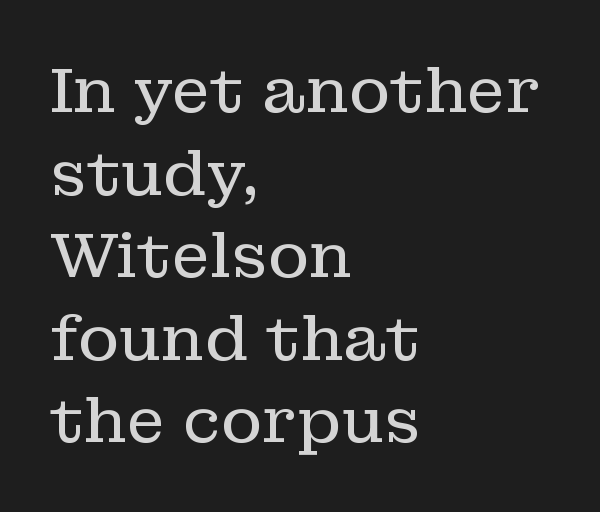
Q: Is the text bold? A: No.
Q: Is the text italic (slanted)? A: No, it is upright.
Q: Is the typeface a serif or a sans-serif typeface? A: Serif.
Q: Is the text underlined? A: No.
Q: How is the paragraph aligned? A: Left-aligned.
Q: Is the spacing between letters normal or unusually wide? A: Normal.
Q: Is the spacing between lines tight, normal or loose? A: Normal.
Q: Width (condensed, normal, or wide)? A: Normal.
Q: Stroke contrast? A: Low.
Q: x-height? A: Medium.
Q: Monospaced? A: No.
